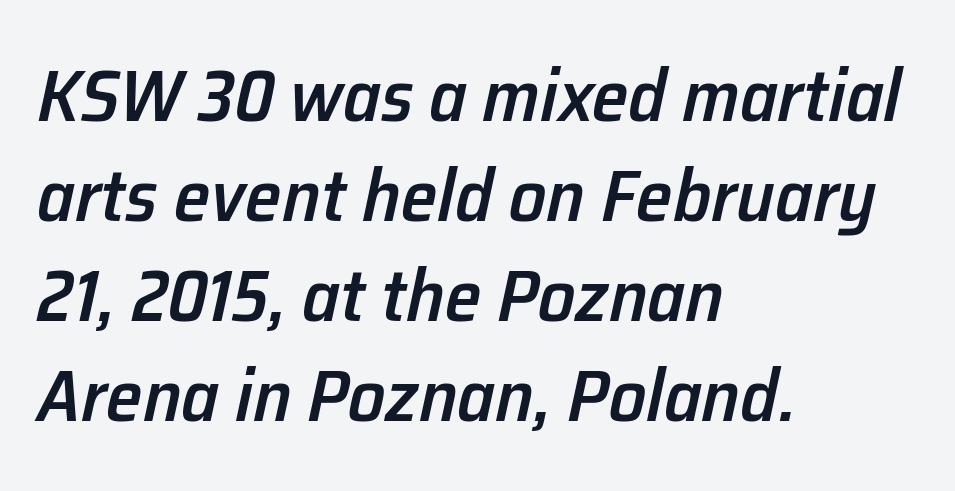
{"italic": "yes", "lean": "right", "slant_degrees": 12, "bold": "semi", "weight": "semibold", "width": "normal", "stroke_contrast": "low", "x_height": "medium", "monospaced": "no", "underline": "no", "align": "left", "line_spacing": "normal", "line_spacing_ratio": 1.35, "letter_spacing": "normal", "letter_spacing_em": 0.0, "glyph_px": 74}
